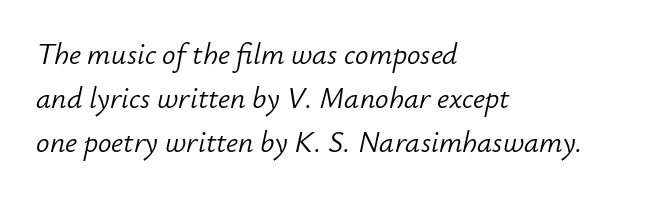
Q: Is the text bold? A: No.
Q: Is the text italic (slanted)? A: Yes, it leans right by about 12 degrees.
Q: Is the text underlined? A: No.
Q: How is the paragraph aligned? A: Left-aligned.
Q: Is the spacing between letters normal or unusually wide? A: Normal.
Q: Is the spacing between lines tight, normal or loose? A: Normal.
Q: Width (condensed, normal, or wide)? A: Normal.
Q: Stroke contrast? A: Low.
Q: x-height? A: Small.
Q: Monospaced? A: No.
